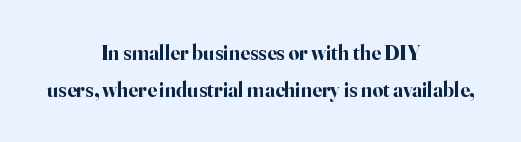
Q: Is the text bold? A: Yes.
Q: Is the text italic (slanted)? A: No, it is upright.
Q: Is the text underlined? A: No.
Q: How is the paragraph aligned? A: Centered.
Q: Is the spacing between letters normal or unusually wide? A: Normal.
